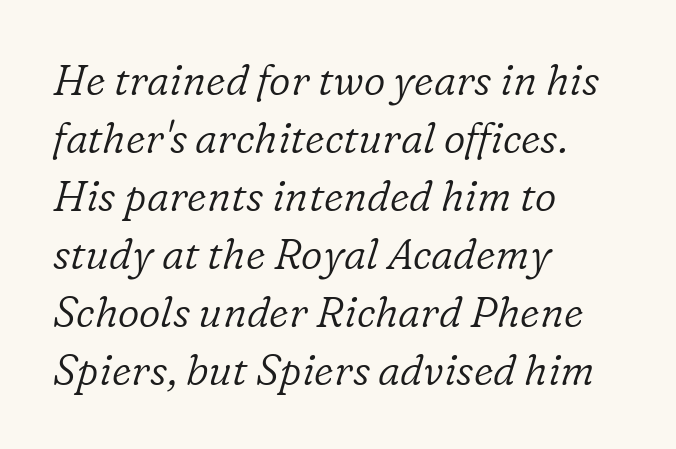
{"serif": "yes", "italic": "yes", "lean": "right", "slant_degrees": 16, "bold": "no", "weight": "light", "width": "normal", "stroke_contrast": "low", "x_height": "medium", "monospaced": "no", "underline": "no", "align": "left", "line_spacing": "normal", "line_spacing_ratio": 1.38, "letter_spacing": "normal", "letter_spacing_em": 0.0, "glyph_px": 42}
